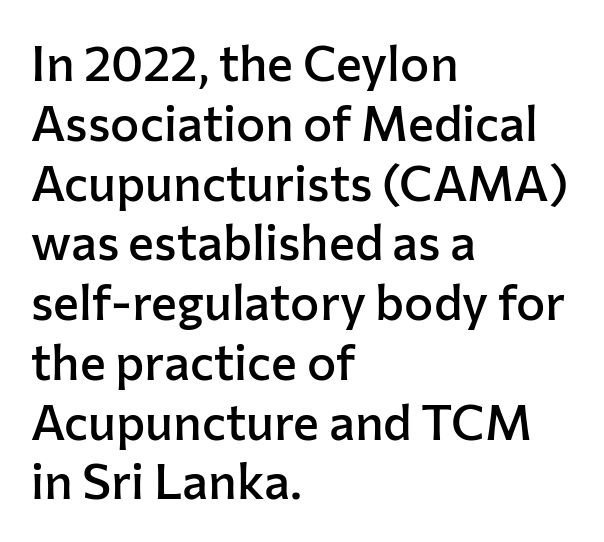
The image shows 49 px semibold sans-serif type, upright; set left-aligned, line spacing 1.22x, normal letter spacing, not underlined; low stroke contrast and a medium x-height.
